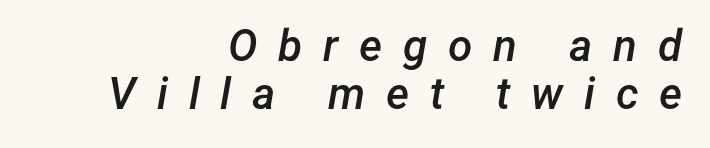
Q: Is the text bold? A: Semi-bold.
Q: Is the text italic (slanted)? A: Yes, it leans right by about 12 degrees.
Q: Is the text underlined? A: No.
Q: How is the paragraph aligned? A: Right-aligned.
Q: Is the spacing between letters normal or unusually wide? A: Unusually wide.
Q: Is the spacing between lines tight, normal or loose? A: Tight.
Q: Width (condensed, normal, or wide)? A: Normal.
Q: Stroke contrast? A: Low.
Q: x-height? A: Medium.
Q: Monospaced? A: No.
